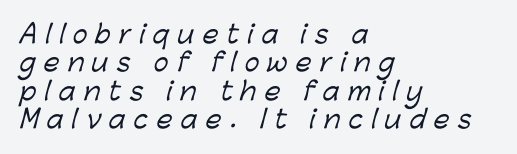
Q: Is the text underlined? A: No.
Q: How is the paragraph aligned? A: Left-aligned.
Q: Is the spacing between letters normal or unusually wide? A: Unusually wide.
Q: Is the spacing between lines tight, normal or loose? A: Tight.
